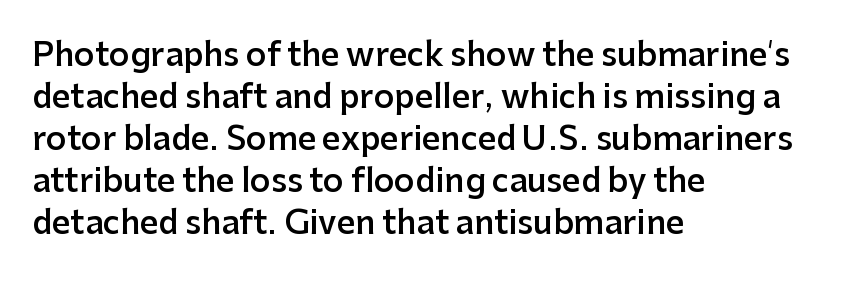
The image shows 32 px semibold sans-serif type, upright; set left-aligned, normal line spacing (1.31x), normal letter spacing, not underlined; low stroke contrast and a medium x-height.
